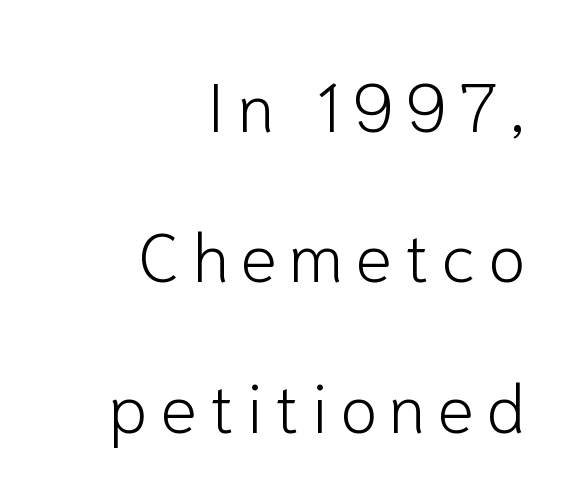
The letters advance in unequal steps, a hallmark of proportional type. This is not heavy type; no bold has been used. These lines were composed using upright roman letters. A clean baseline with only descenders dipping below it. A sans-serif font was chosen for this passage.
